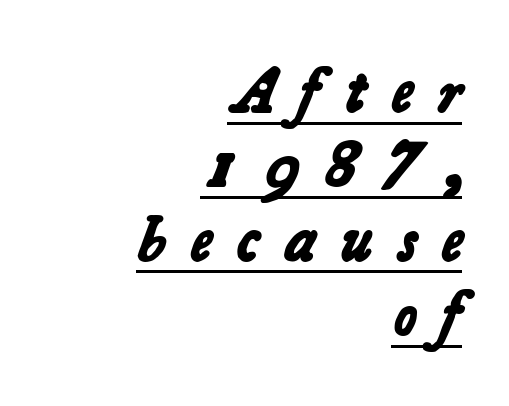
Q: Is the text bold? A: Yes.
Q: Is the typeface a serif or a sans-serif typeface? A: Sans-serif.
Q: Is the text underlined? A: Yes.
Q: How is the paragraph aligned? A: Right-aligned.
Q: Is the spacing between letters normal or unusually wide? A: Unusually wide.
Q: Width (condensed, normal, or wide)? A: Normal.
Q: Stroke contrast? A: Low.
Q: x-height? A: Medium.
Q: Monospaced? A: No.
